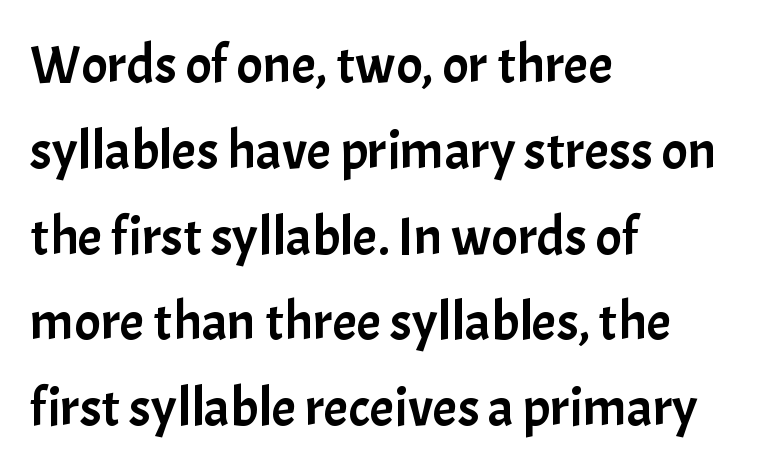
Q: Is the text italic (slanted)? A: No, it is upright.
Q: Is the typeface a serif or a sans-serif typeface? A: Sans-serif.
Q: Is the text underlined? A: No.
Q: How is the paragraph aligned? A: Left-aligned.
Q: Is the spacing between letters normal or unusually wide? A: Normal.
Q: Is the spacing between lines tight, normal or loose? A: Normal.
Q: Width (condensed, normal, or wide)? A: Normal.
Q: Stroke contrast? A: Low.
Q: x-height? A: Medium.
Q: Monospaced? A: No.
